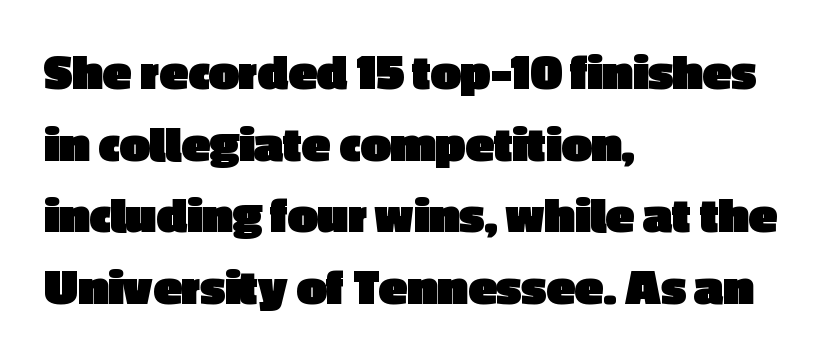
The image shows 53 px heavy sans-serif type, upright; set left-aligned, normal line spacing (1.35x), normal letter spacing, not underlined; a medium x-height.
